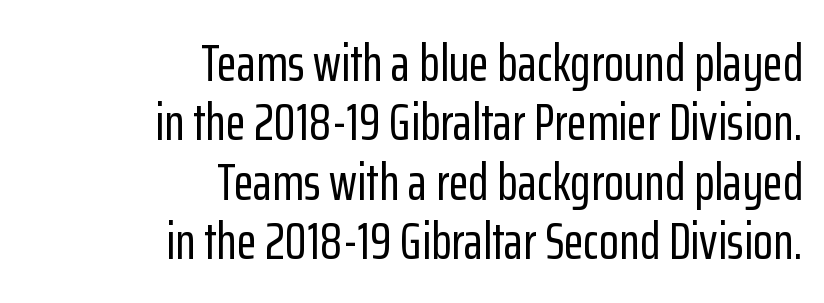
The passage shown is typed in a proportional face where columns would drift. The font's upright variant was chosen for this text. Does the copy run flush right? Yes — the right margin is perfectly even. Underlining? Definitely not there. Short note: letters normally spaced. The rendering shows plain stroke endings on the letterforms — a sans-serif design.
